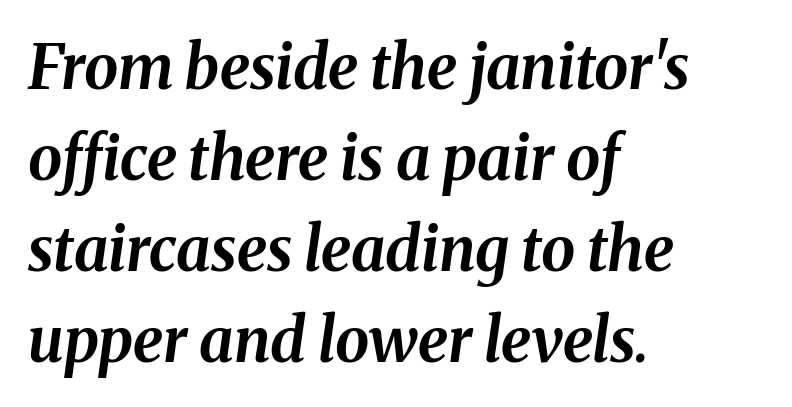
Q: Is the text bold? A: Yes.
Q: Is the text italic (slanted)? A: Yes, it leans right by about 8 degrees.
Q: Is the text underlined? A: No.
Q: How is the paragraph aligned? A: Left-aligned.
Q: Is the spacing between letters normal or unusually wide? A: Normal.
Q: Is the spacing between lines tight, normal or loose? A: Normal.
Q: Width (condensed, normal, or wide)? A: Normal.
Q: Stroke contrast? A: Medium.
Q: x-height? A: Medium.
Q: Monospaced? A: No.
